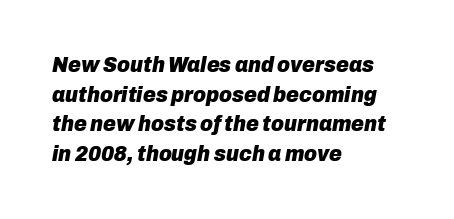
{"italic": "yes", "lean": "right", "slant_degrees": 10, "bold": "yes", "underline": "no", "align": "left", "line_spacing": "normal", "line_spacing_ratio": 1.35, "letter_spacing": "normal", "letter_spacing_em": 0.0, "glyph_px": 22}
